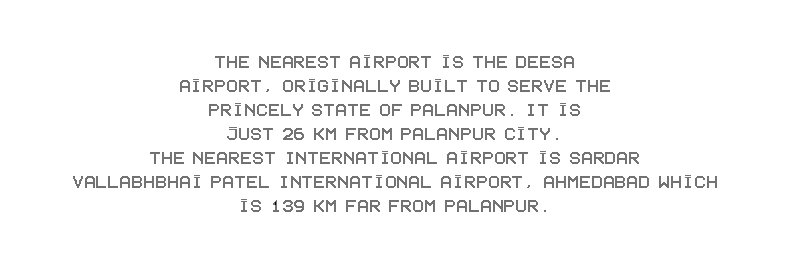
{"italic": "no", "underline": "no", "align": "center", "line_spacing": "tight", "line_spacing_ratio": 1.09, "letter_spacing": "normal", "letter_spacing_em": 0.0, "glyph_px": 22}
